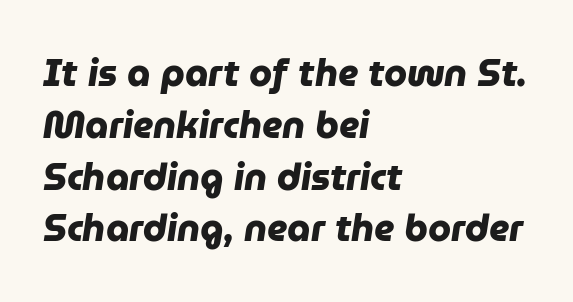
{"serif": "no", "bold": "yes", "weight": "heavy", "width": "normal", "stroke_contrast": "low", "x_height": "medium", "monospaced": "no", "underline": "no", "align": "left", "line_spacing": "normal", "line_spacing_ratio": 1.4, "letter_spacing": "normal", "letter_spacing_em": 0.0, "glyph_px": 37}
